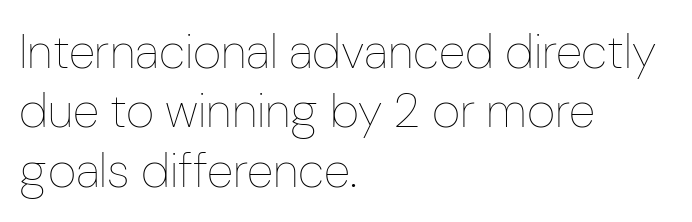
{"italic": "no", "bold": "no", "weight": "thin", "width": "condensed", "stroke_contrast": "low", "x_height": "medium", "monospaced": "no", "underline": "no", "align": "left", "line_spacing_ratio": 1.21, "letter_spacing": "normal", "letter_spacing_em": 0.0, "glyph_px": 49}
